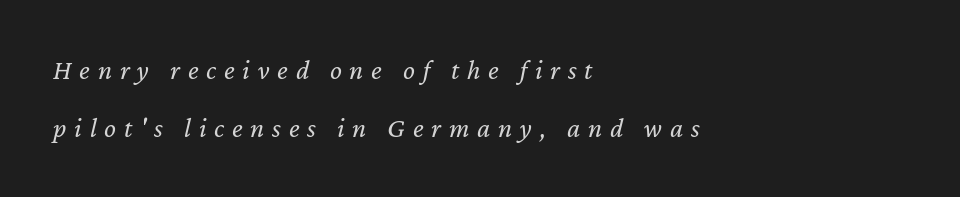
Q: Is the text bold? A: No.
Q: Is the text italic (slanted)? A: Yes, it leans right by about 12 degrees.
Q: Is the text underlined? A: No.
Q: How is the paragraph aligned? A: Left-aligned.
Q: Is the spacing between letters normal or unusually wide? A: Unusually wide.
Q: Is the spacing between lines tight, normal or loose? A: Loose.
Q: Width (condensed, normal, or wide)? A: Normal.
Q: Stroke contrast? A: Low.
Q: x-height? A: Medium.
Q: Monospaced? A: No.
